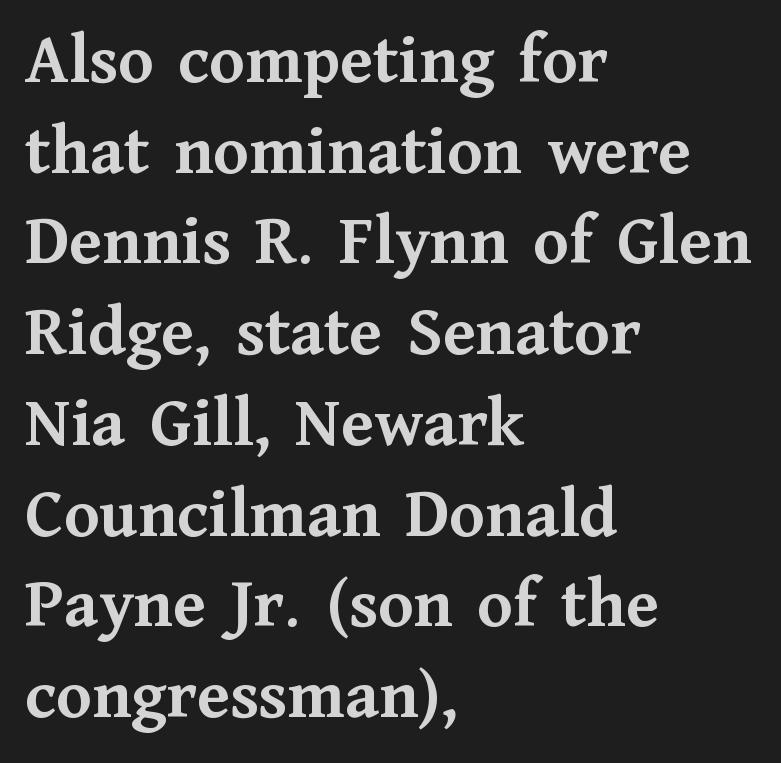
The typography opts for an upright posture over an oblique one. Typographically, this falls in the serif category. The gap between lines stays unmarked. Is this a fixed-width face? No — the glyphs have proportional, varying widths. What's the leading like? Ordinary, nothing unusual.
